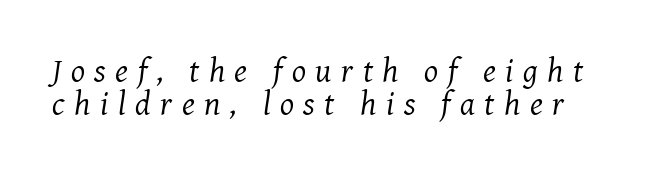
The image shows 33 px regular-weight serif type, italic (leaning right); set tight line spacing (0.99x), unusually wide letter spacing (+0.29 em), not underlined; medium stroke contrast and a medium x-height.
